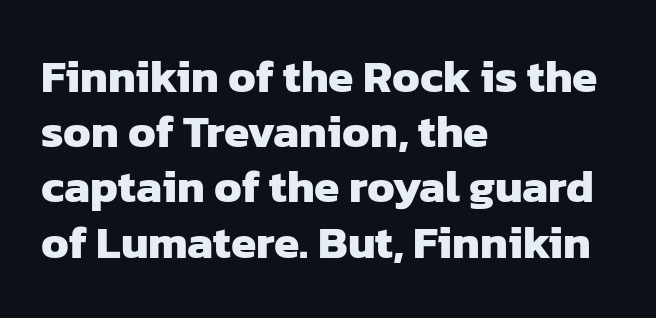
{"serif": "no", "bold": "yes", "weight": "heavy", "width": "normal", "stroke_contrast": "low", "x_height": "medium", "monospaced": "no", "underline": "no", "align": "left", "line_spacing_ratio": 1.2, "letter_spacing": "normal", "letter_spacing_em": 0.0, "glyph_px": 46}
